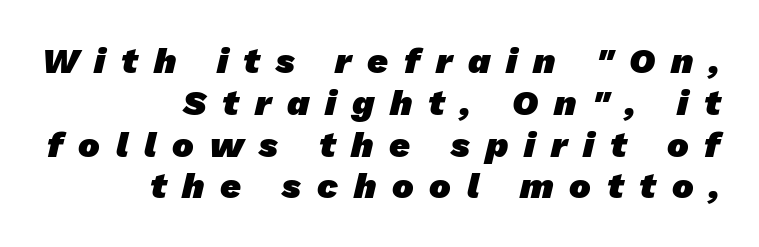
{"serif": "no", "bold": "yes", "weight": "heavy", "width": "normal", "stroke_contrast": "low", "x_height": "medium", "monospaced": "no", "underline": "no", "align": "right", "line_spacing_ratio": 1.16, "letter_spacing": "wide", "letter_spacing_em": 0.44, "glyph_px": 36}
